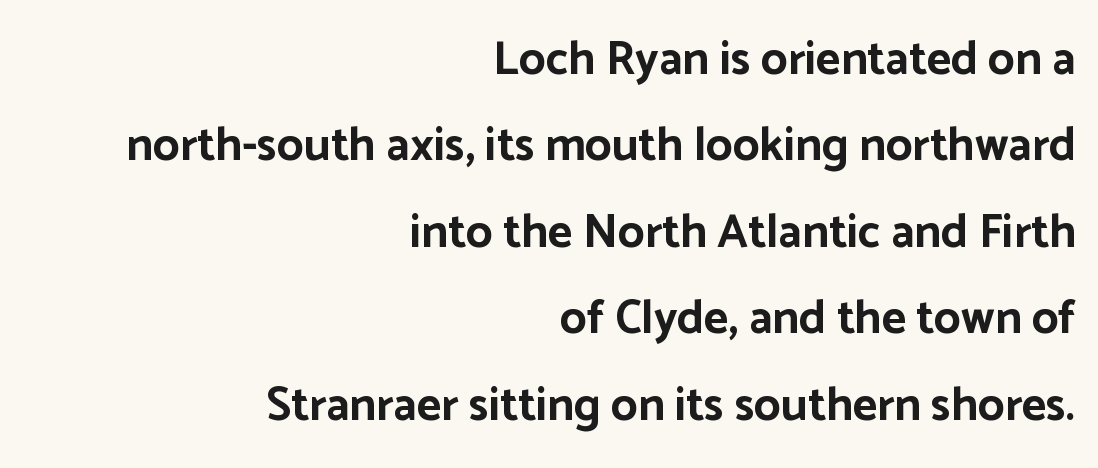
{"serif": "no", "italic": "no", "bold": "yes", "weight": "bold", "width": "normal", "stroke_contrast": "low", "x_height": "medium", "monospaced": "no", "underline": "no", "align": "right", "line_spacing_ratio": 1.84, "letter_spacing": "normal", "letter_spacing_em": 0.0, "glyph_px": 47}
